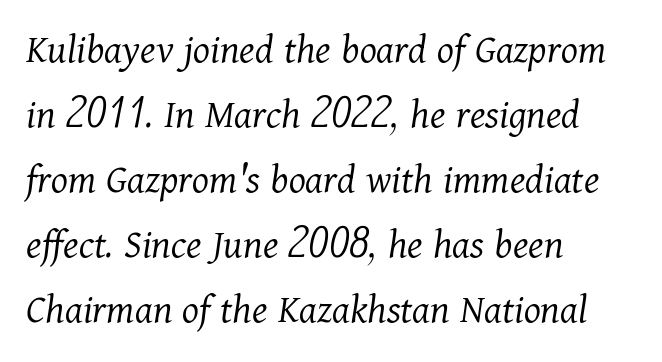
No extra tracking has been applied to these lines. The passage is arranged the way most books set body copy — flush left. Character widths vary here, with narrow letters taking less room than wide ones. Every character sits at an angle, as italics do. Line spacing here is normal.
